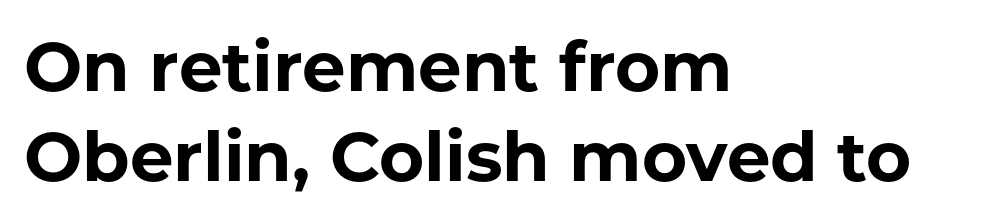
The image shows 69 px bold sans-serif type, upright; set left-aligned, normal line spacing (1.3x), normal letter spacing, not underlined; low stroke contrast and a medium x-height.
